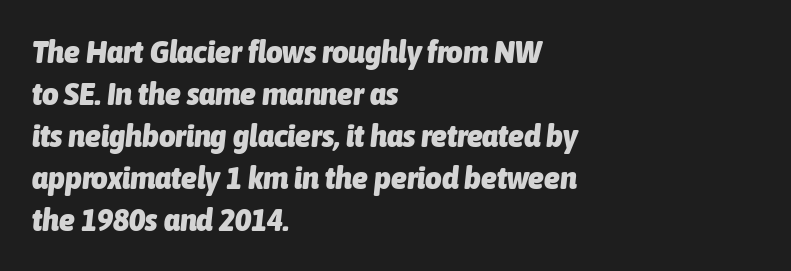
How heavy is the stroke? Heavy — this is a bold. Honestly, the letter spacing is just normal — you wouldn't notice it. If you drew a line through each stem, it would be angled. Descenders hang freely into open space. Looks like regular typesetting: each glyph gets only the width it needs. Teacher's note: observe the even left margin — that is flush-left alignment.
